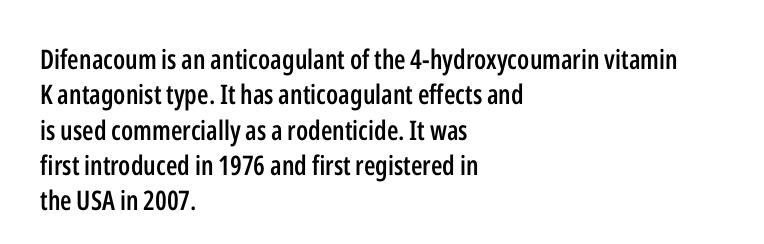
The image shows 27 px text type, upright; set left-aligned, normal line spacing (1.31x), normal letter spacing, not underlined.
